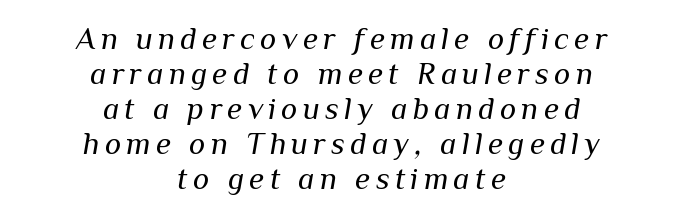
Q: Is the text bold? A: No.
Q: Is the text italic (slanted)? A: Yes, it leans right by about 10 degrees.
Q: Is the text underlined? A: No.
Q: How is the paragraph aligned? A: Centered.
Q: Is the spacing between lines tight, normal or loose? A: Tight.
Q: Width (condensed, normal, or wide)? A: Normal.
Q: Stroke contrast? A: Medium.
Q: x-height? A: Medium.
Q: Monospaced? A: No.
